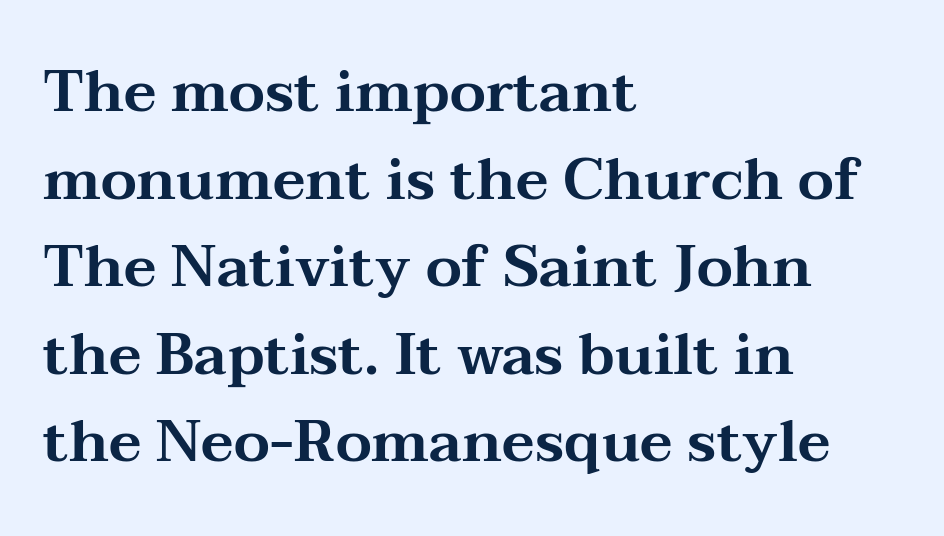
The image shows 58 px wide serif type, upright; set left-aligned, normal line spacing (1.51x), normal letter spacing, not underlined; medium stroke contrast and a medium x-height.
